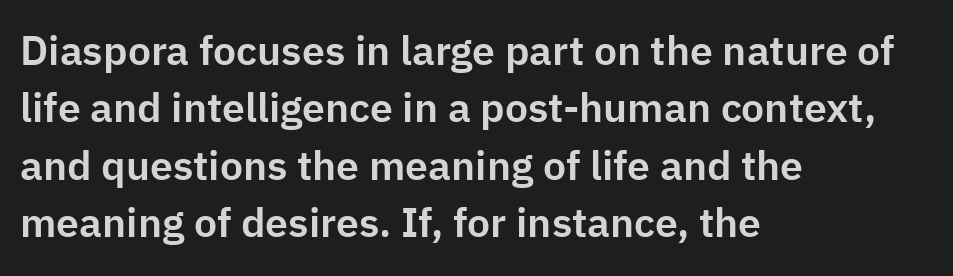
Q: Is the text italic (slanted)? A: No, it is upright.
Q: Is the typeface a serif or a sans-serif typeface? A: Sans-serif.
Q: Is the text underlined? A: No.
Q: How is the paragraph aligned? A: Left-aligned.
Q: Is the spacing between letters normal or unusually wide? A: Normal.
Q: Is the spacing between lines tight, normal or loose? A: Normal.
Q: Width (condensed, normal, or wide)? A: Normal.
Q: Stroke contrast? A: Low.
Q: x-height? A: Medium.
Q: Monospaced? A: No.
